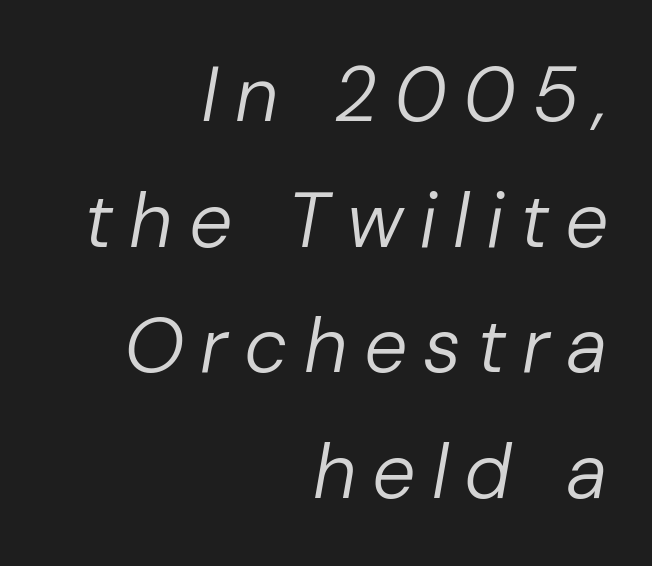
A typesetter would mark this as italic. The font is comparable to plain body text, perhaps lighter. The rendering uses natural spacing where letterforms have individual widths. The vertical gap from one line to the next is medium.
